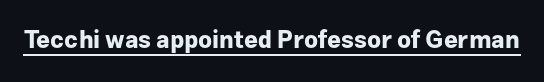
{"italic": "no", "bold": "yes", "underline": "yes", "letter_spacing": "normal", "letter_spacing_em": 0.0, "glyph_px": 24}
